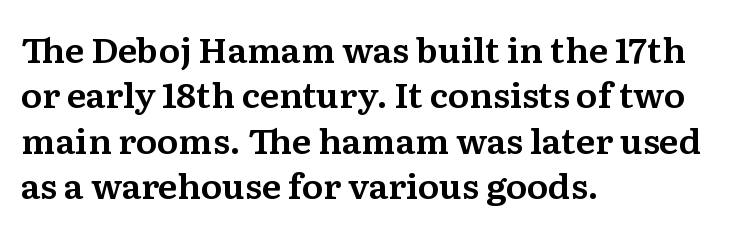
Varying glyph widths throughout — classic text-font behaviour. The typesetter chose a ragged-right arrangement here. Short note: letters normally spaced. These lines sit exactly where default settings would place them.
